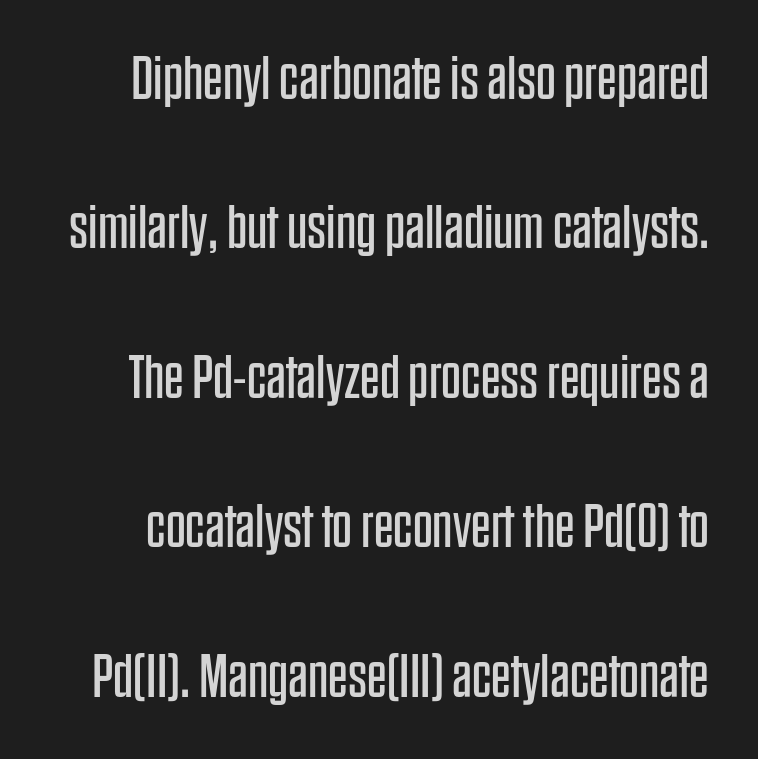
The image shows 62 px regular-weight, condensed sans-serif type, upright; set loose line spacing (2.41x), normal letter spacing, not underlined; low stroke contrast and a large x-height.
